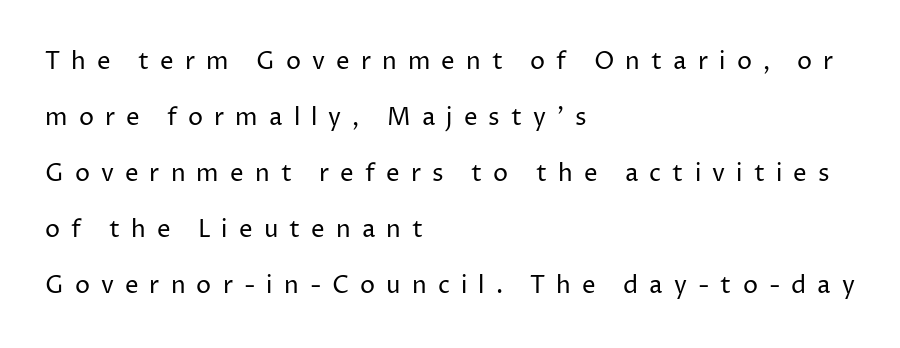
Q: Is the text bold? A: No.
Q: Is the text italic (slanted)? A: No, it is upright.
Q: Is the text underlined? A: No.
Q: How is the paragraph aligned? A: Left-aligned.
Q: Is the spacing between letters normal or unusually wide? A: Unusually wide.
Q: Is the spacing between lines tight, normal or loose? A: Loose.
